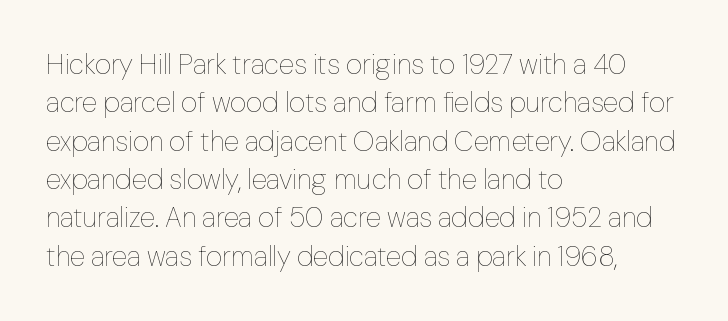
Note the varied advance widths — an 'i' is clearly narrower than an 'm'. Each row of text sits above clean, open space. A roman cut, with each character standing at attention. The paragraph shown leans on its left margin. No letter is thick-stroked: the sample isn't bold. Is the letter spacing exaggerated? No — it looks like the ordinary default.
